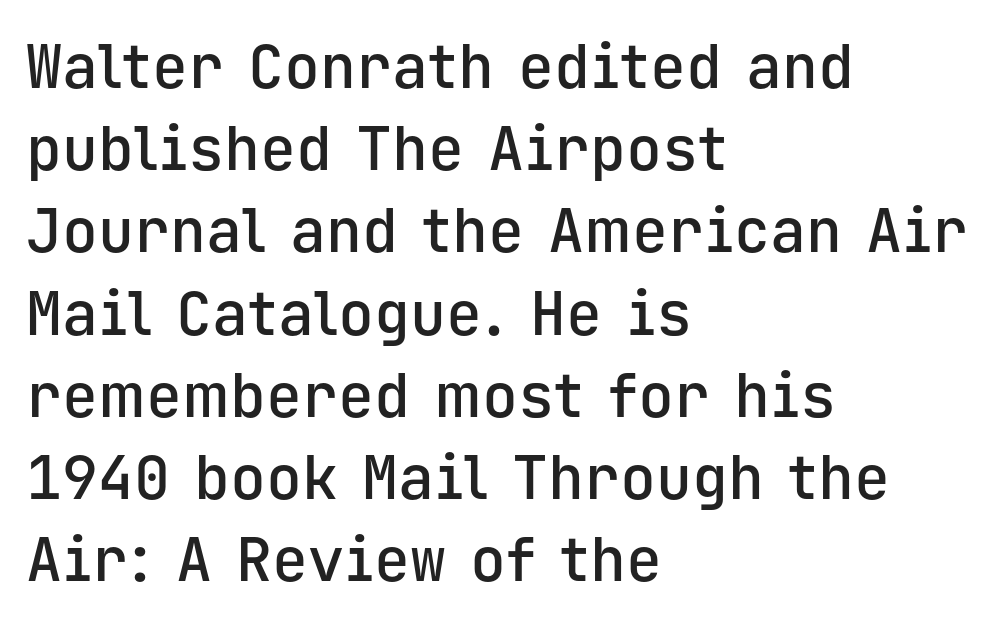
The image shows 60 px semibold sans-serif type, upright, monospaced; set left-aligned, normal line spacing (1.37x), normal letter spacing, not underlined; low stroke contrast and a medium x-height.
